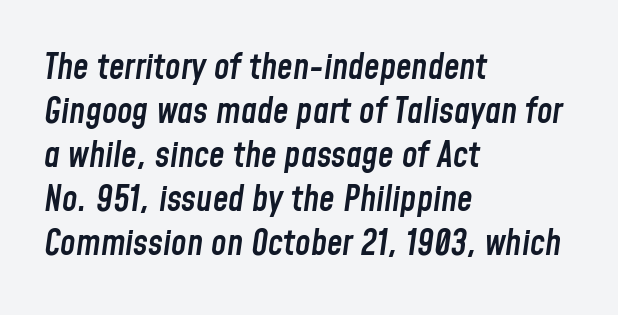
These lines were composed using italics. A typesetter would call this zero additional tracking. Varying glyph widths throughout — classic text-font behaviour. The passage shown is not underscored anywhere. Stroke thickness is moderately raised; the sample reads as semibold.
